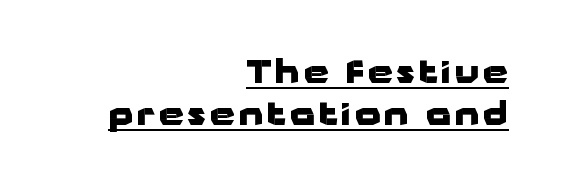
The image shows 32 px heavy, wide sans-serif type, upright; set right-aligned, normal line spacing (1.31x), underlined; low stroke contrast and a medium x-height.
